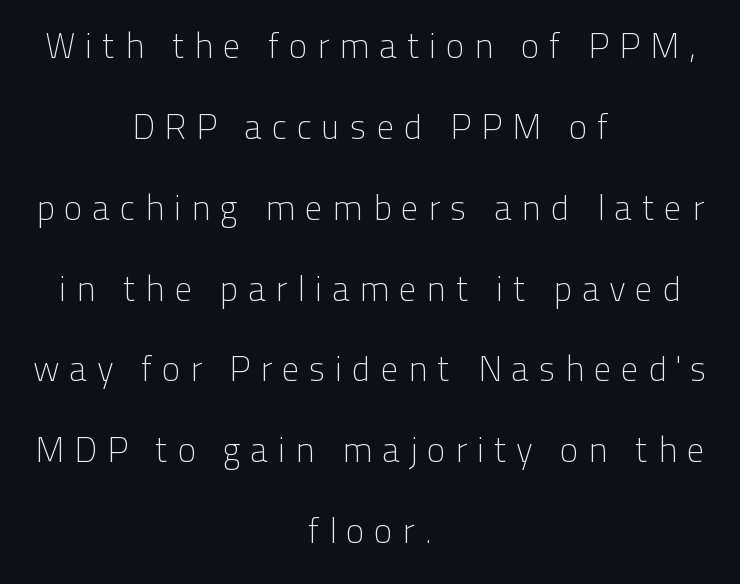
Q: Is the text bold? A: No.
Q: Is the text italic (slanted)? A: No, it is upright.
Q: Is the typeface a serif or a sans-serif typeface? A: Sans-serif.
Q: Is the text underlined? A: No.
Q: How is the paragraph aligned? A: Centered.
Q: Is the spacing between letters normal or unusually wide? A: Unusually wide.
Q: Is the spacing between lines tight, normal or loose? A: Loose.
Q: Width (condensed, normal, or wide)? A: Normal.
Q: Stroke contrast? A: Low.
Q: x-height? A: Medium.
Q: Monospaced? A: No.
